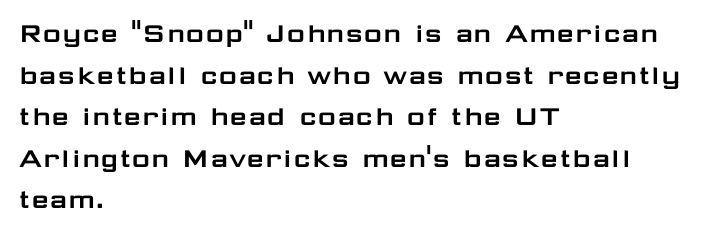
{"serif": "no", "italic": "no", "width": "wide", "stroke_contrast": "low", "x_height": "medium", "monospaced": "no", "underline": "no", "align": "left", "line_spacing": "normal", "line_spacing_ratio": 1.34, "letter_spacing": "normal", "letter_spacing_em": 0.0, "glyph_px": 31}
